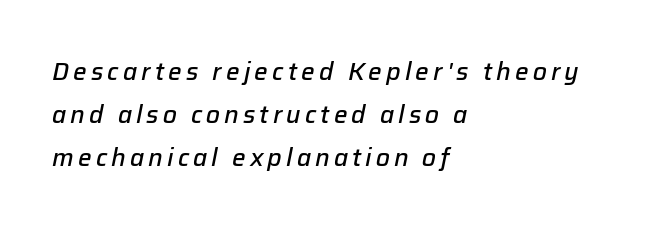
Semibold letterforms, between regular and bold. The zone under the glyphs is completely vacant. The rendering anchors every line to the left-hand side. Tall strokes in this sample are angled rather than plumb.
